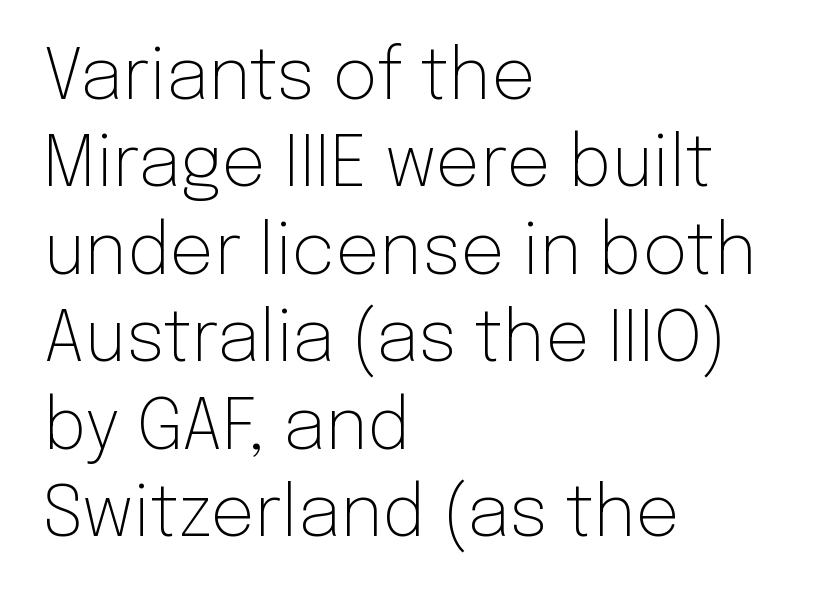
Q: Is the text bold? A: No.
Q: Is the text italic (slanted)? A: No, it is upright.
Q: Is the typeface a serif or a sans-serif typeface? A: Sans-serif.
Q: Is the text underlined? A: No.
Q: How is the paragraph aligned? A: Left-aligned.
Q: Is the spacing between letters normal or unusually wide? A: Normal.
Q: Is the spacing between lines tight, normal or loose? A: Normal.
Q: Width (condensed, normal, or wide)? A: Normal.
Q: Stroke contrast? A: Low.
Q: x-height? A: Medium.
Q: Monospaced? A: No.
